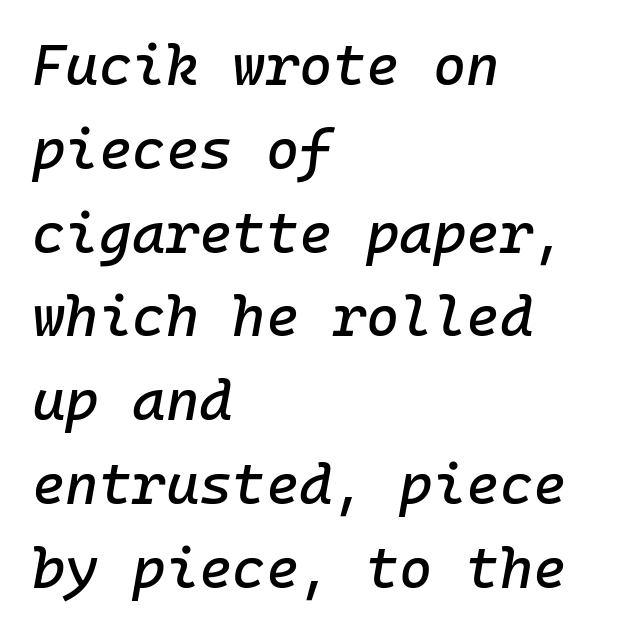
One-word summary of the alignment: left. Any mark beneath the type? The region is blank. A typesetter would call this monospace, since all characters share one set width. Rendered with sloped, italic letterforms.
